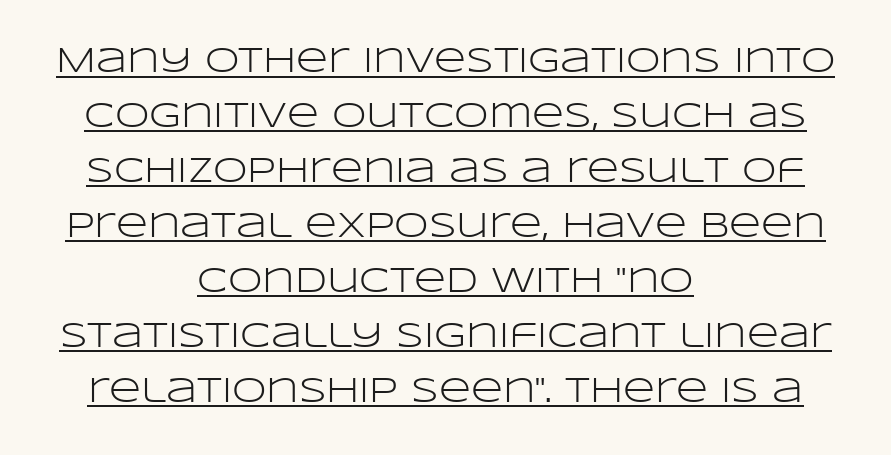
Q: Is the text bold? A: No.
Q: Is the text italic (slanted)? A: No, it is upright.
Q: Is the typeface a serif or a sans-serif typeface? A: Sans-serif.
Q: Is the text underlined? A: Yes.
Q: How is the paragraph aligned? A: Centered.
Q: Is the spacing between letters normal or unusually wide? A: Normal.
Q: Is the spacing between lines tight, normal or loose? A: Normal.
Q: Width (condensed, normal, or wide)? A: Wide.
Q: Stroke contrast? A: Low.
Q: x-height? A: Large.
Q: Monospaced? A: No.
